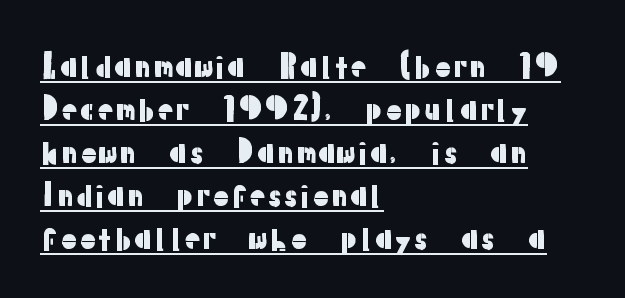
Each line of the rendering has a horizontal stroke beneath the glyphs. This sample has the flowing, uneven cadence of proportional lettering. The passage is arranged the way most books set body copy — flush left. Vertical strokes here are truly vertical.
